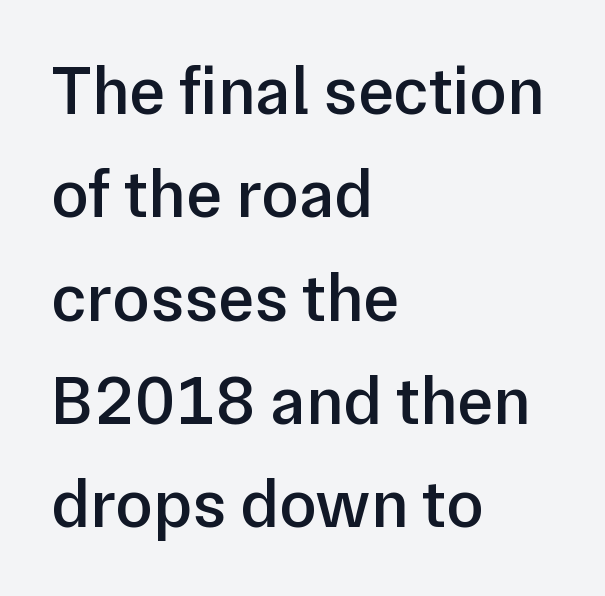
{"serif": "no", "italic": "no", "bold": "semi", "weight": "semibold", "width": "normal", "stroke_contrast": "low", "x_height": "medium", "monospaced": "no", "underline": "no", "align": "left", "line_spacing": "normal", "line_spacing_ratio": 1.52, "letter_spacing": "normal", "letter_spacing_em": 0.0, "glyph_px": 68}
